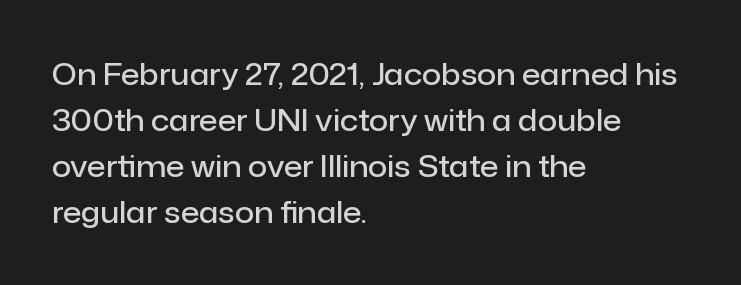
Q: Is the text bold? A: Semi-bold.
Q: Is the text italic (slanted)? A: No, it is upright.
Q: Is the typeface a serif or a sans-serif typeface? A: Sans-serif.
Q: Is the text underlined? A: No.
Q: How is the paragraph aligned? A: Left-aligned.
Q: Is the spacing between letters normal or unusually wide? A: Normal.
Q: Is the spacing between lines tight, normal or loose? A: Normal.
Q: Width (condensed, normal, or wide)? A: Normal.
Q: Stroke contrast? A: Low.
Q: x-height? A: Medium.
Q: Monospaced? A: No.
